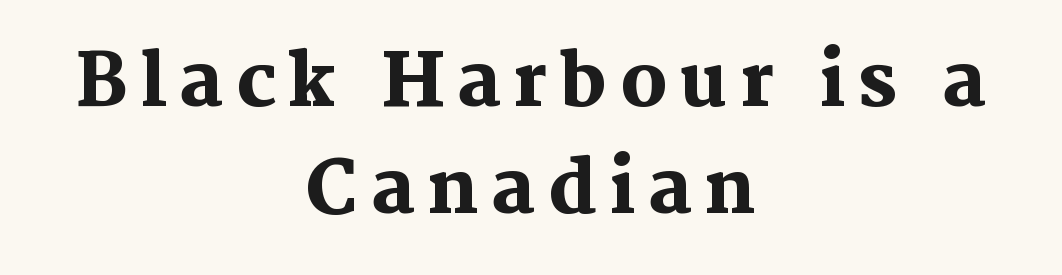
The image shows 72 px heavy serif type, upright; set centered, normal line spacing (1.49x), not underlined; medium stroke contrast and a medium x-height.
